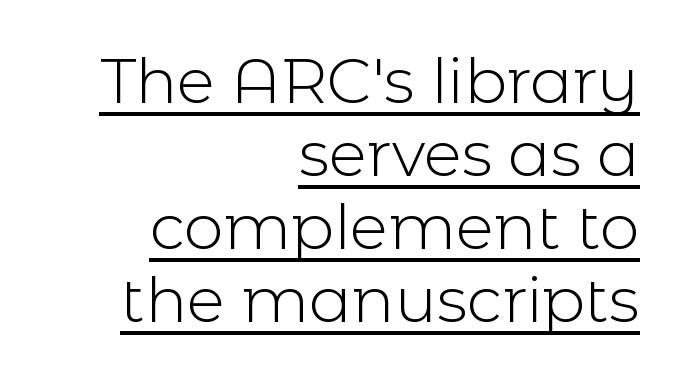
Q: Is the text bold? A: No.
Q: Is the text italic (slanted)? A: No, it is upright.
Q: Is the typeface a serif or a sans-serif typeface? A: Sans-serif.
Q: Is the text underlined? A: Yes.
Q: How is the paragraph aligned? A: Right-aligned.
Q: Is the spacing between letters normal or unusually wide? A: Normal.
Q: Width (condensed, normal, or wide)? A: Normal.
Q: x-height? A: Medium.
Q: Monospaced? A: No.
